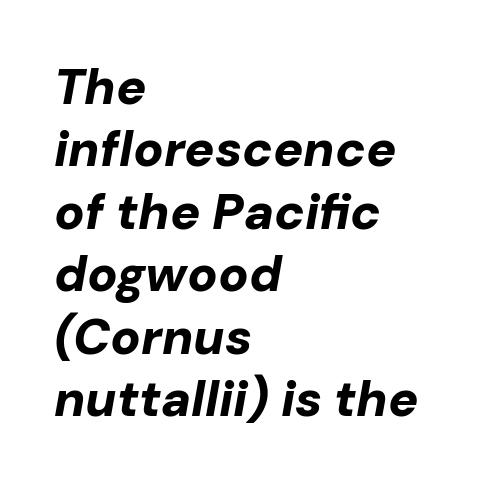
The zone under the glyphs is completely vacant. Here the glyphs are tracked normally, forming tight word shapes. An italicized treatment has been applied to the whole sample. Compared with an ordinary text face, these strokes are far heavier — a full bold.
